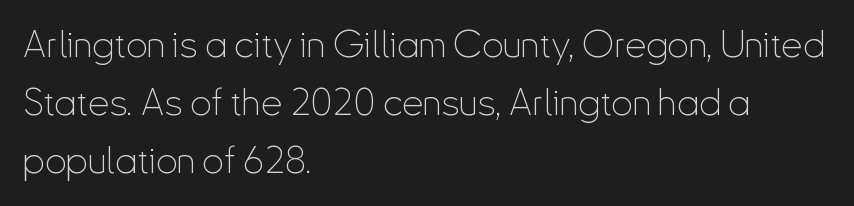
{"serif": "no", "italic": "no", "bold": "no", "weight": "thin", "width": "condensed", "stroke_contrast": "low", "x_height": "small", "monospaced": "no", "underline": "no", "align": "left", "line_spacing": "normal", "line_spacing_ratio": 1.53, "letter_spacing": "normal", "letter_spacing_em": 0.0, "glyph_px": 38}
